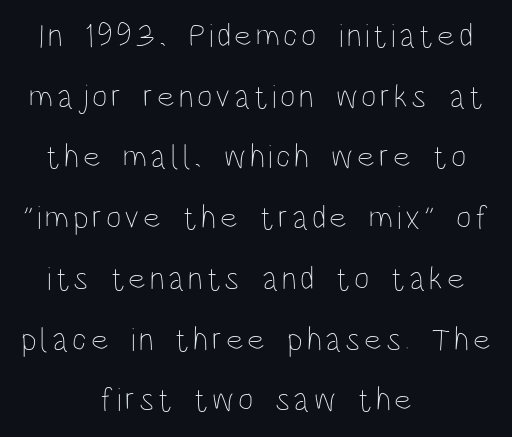
{"italic": "no", "bold": "no", "weight": "thin", "width": "condensed", "stroke_contrast": "low", "x_height": "large", "monospaced": "no", "underline": "no", "align": "center", "line_spacing_ratio": 1.84, "glyph_px": 33}
